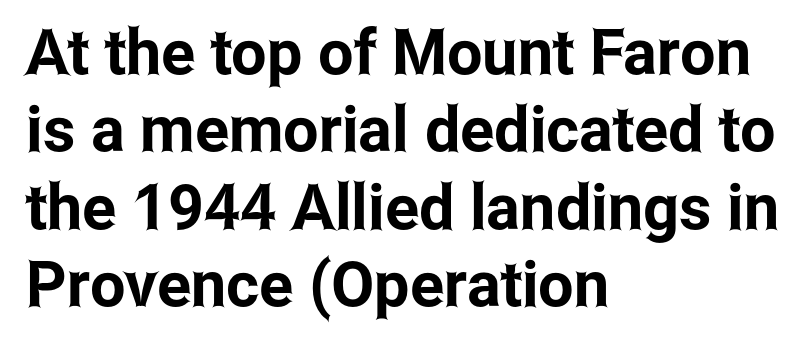
The image shows 63 px condensed sans-serif type, upright; set left-aligned, line spacing 1.23x, normal letter spacing, not underlined; low stroke contrast and a medium x-height.
